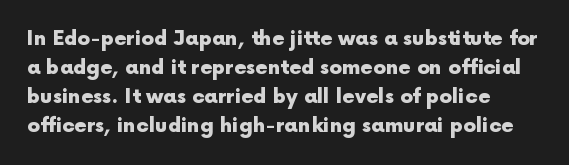
Q: Is the text bold? A: Yes.
Q: Is the text italic (slanted)? A: No, it is upright.
Q: Is the text underlined? A: No.
Q: How is the paragraph aligned? A: Left-aligned.
Q: Is the spacing between letters normal or unusually wide? A: Normal.
Q: Is the spacing between lines tight, normal or loose? A: Normal.
